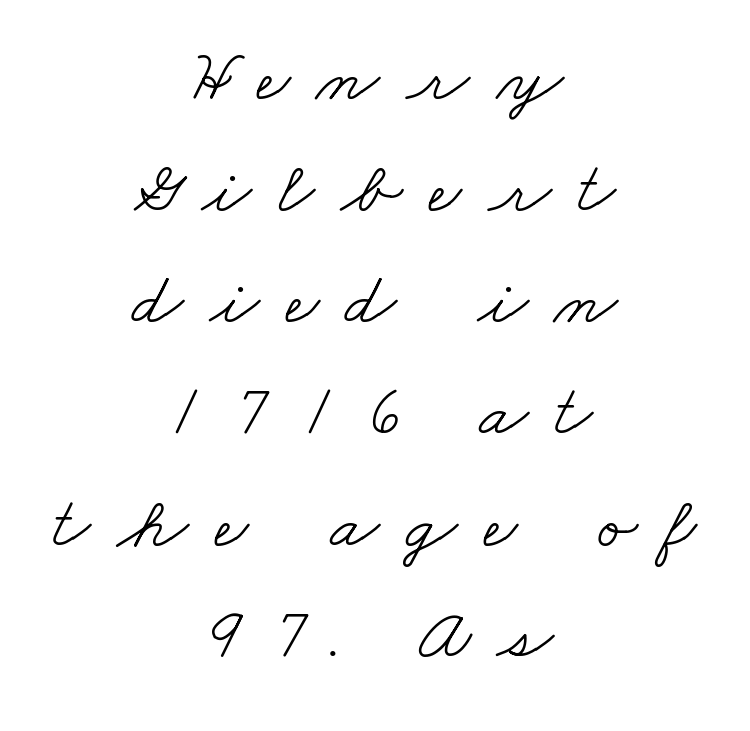
{"serif": "yes", "bold": "no", "weight": "light", "width": "wide", "stroke_contrast": "low", "x_height": "small", "monospaced": "no", "underline": "no", "align": "center", "line_spacing": "normal", "line_spacing_ratio": 1.53, "letter_spacing": "wide", "letter_spacing_em": 0.36, "glyph_px": 73}
